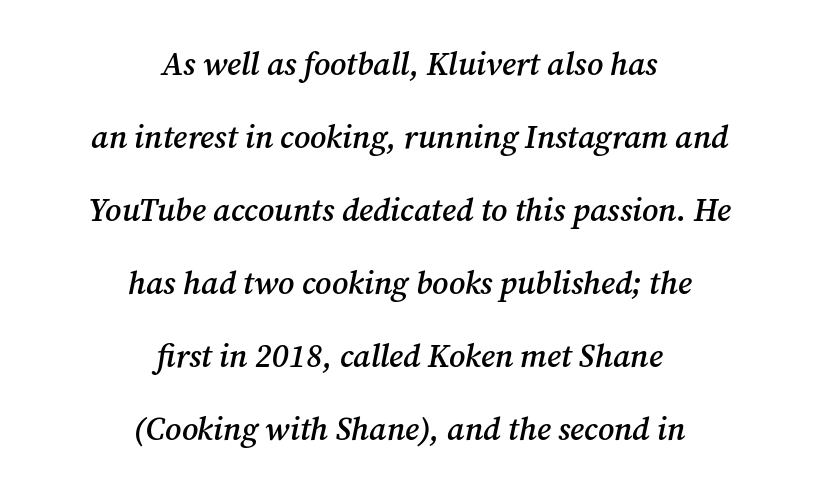
{"serif": "yes", "italic": "yes", "lean": "right", "slant_degrees": 12, "bold": "semi", "weight": "semibold", "width": "normal", "stroke_contrast": "medium", "x_height": "medium", "monospaced": "no", "underline": "no", "align": "center", "line_spacing": "loose", "line_spacing_ratio": 2.28, "letter_spacing": "normal", "letter_spacing_em": 0.0, "glyph_px": 32}
